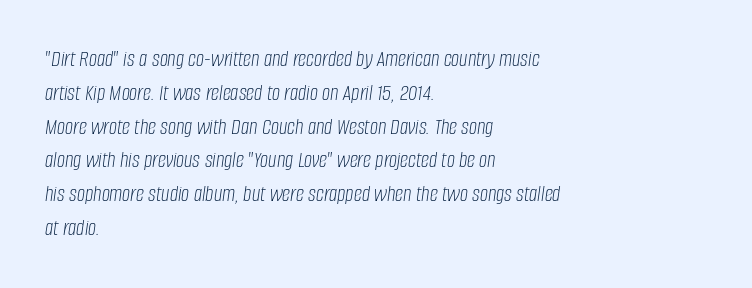
Anything drawn beneath the words? Only blank space. The rendering applies a slant to the glyphs. This rendering leaves character spacing at its baseline value. The typesetting does not lean heavy: it is not bold. Line starts are locked; line ends wander. Rows of type keep a routine distance in the vertical direction.
